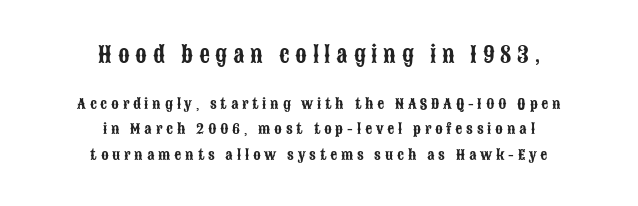
{"italic": "no", "underline": "no", "align": "center", "line_spacing_ratio": 1.79, "letter_spacing": "wide", "letter_spacing_em": 0.27, "larger_block": "first", "size_ratio": 1.5, "glyph_px": 21}
